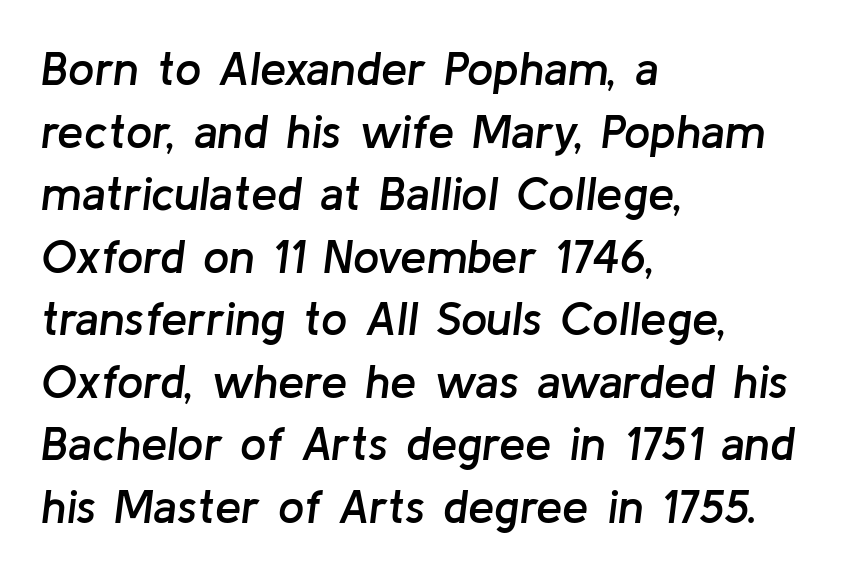
The image shows 47 px semibold type, italic (leaning right); set left-aligned, normal line spacing (1.33x), normal letter spacing, not underlined; low stroke contrast and a medium x-height.
